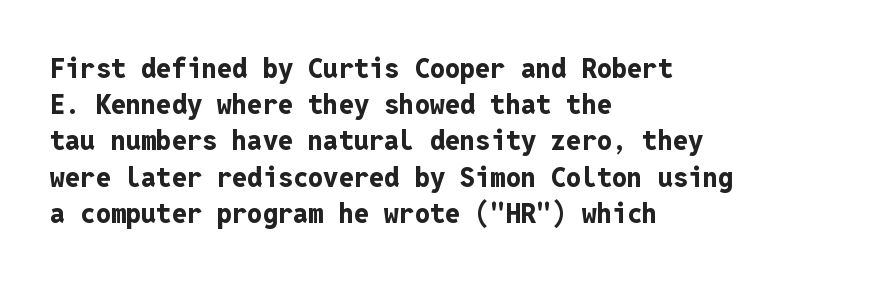
Does the weight exceed regular? Yes, all the way to bold. Inter-character spacing is left at the font's built-in metrics. If you drew a ruler down the left edge, every line would touch it. Only glyphs here, with clear space below each row. This sample keeps an unexceptional amount of space between lines.
